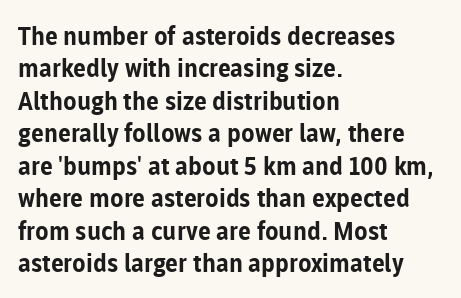
A typesetter would mark this as roman, not italic. The strokes are fattened all the way to bold. Beneath every word, the page is bare. The letters sit at their default tracking, neither squeezed nor spread. Notice how the passage keeps a crisp vertical edge on the left only. The lines sit at an ordinary, default distance from one another.
